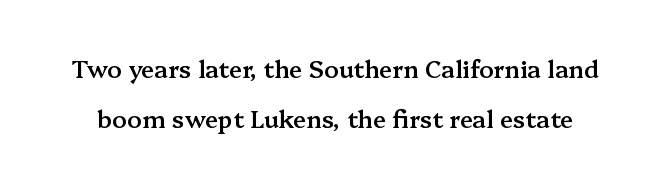
The image shows 24 px text type, upright; set loose line spacing (2.1x), normal letter spacing, not underlined.
